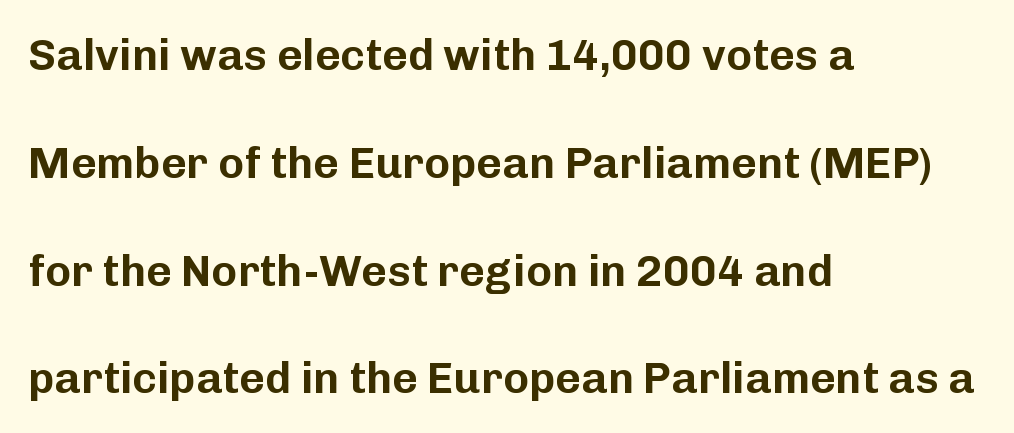
{"serif": "no", "italic": "no", "width": "normal", "stroke_contrast": "low", "x_height": "medium", "monospaced": "no", "underline": "no", "align": "left", "line_spacing": "loose", "line_spacing_ratio": 2.45, "letter_spacing": "normal", "letter_spacing_em": 0.0, "glyph_px": 44}
